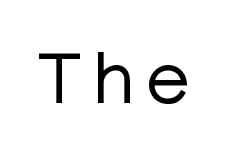
Q: Is the text bold? A: No.
Q: Is the text italic (slanted)? A: No, it is upright.
Q: Is the typeface a serif or a sans-serif typeface? A: Sans-serif.
Q: Is the text underlined? A: No.
Q: Width (condensed, normal, or wide)? A: Normal.
Q: Stroke contrast? A: Low.
Q: x-height? A: Medium.
Q: Monospaced? A: No.
